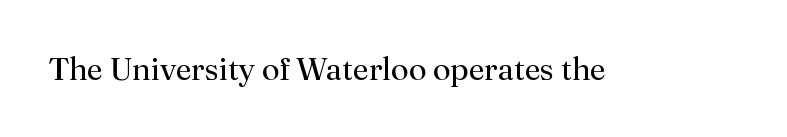
Between one letter and the next there's only the usual sliver of space. Little horizontal feet cap the strokes, marking this as serif type. The strokes carry an ordinary text weight at most. Style check: upright. The zone under the glyphs is completely vacant.
